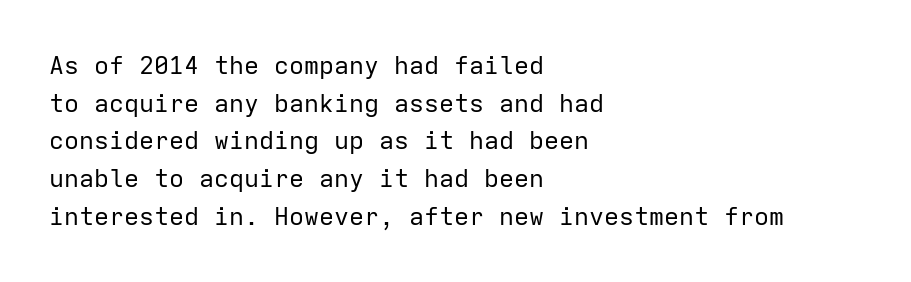
The image shows 25 px text type, upright; set left-aligned, normal line spacing (1.51x), normal letter spacing, not underlined.
